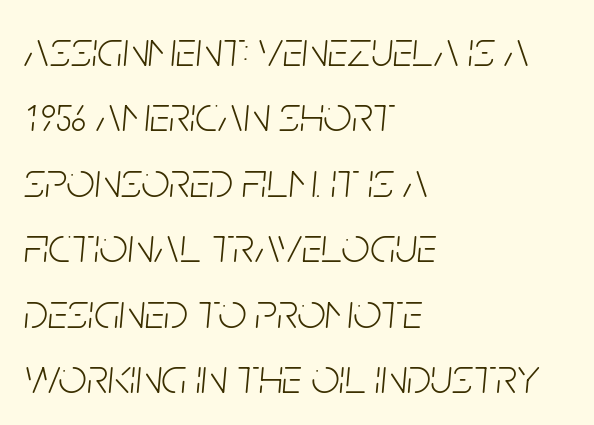
Q: Is the text bold? A: No.
Q: Is the text italic (slanted)? A: Yes, it leans right by about 5 degrees.
Q: Is the text underlined? A: No.
Q: How is the paragraph aligned? A: Left-aligned.
Q: Is the spacing between letters normal or unusually wide? A: Normal.
Q: Is the spacing between lines tight, normal or loose? A: Normal.
Q: Width (condensed, normal, or wide)? A: Condensed.
Q: Stroke contrast? A: Low.
Q: x-height? A: Large.
Q: Monospaced? A: No.
